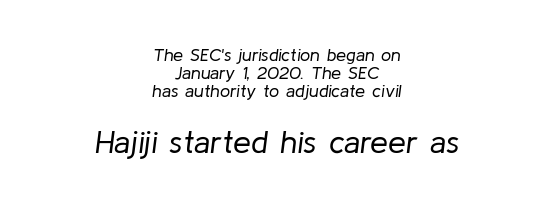
{"italic": "yes", "lean": "right", "slant_degrees": 8, "bold": "no", "weight": "regular", "width": "normal", "stroke_contrast": "low", "x_height": "medium", "monospaced": "no", "underline": "no", "align": "center", "line_spacing": "tight", "line_spacing_ratio": 0.99, "letter_spacing": "normal", "letter_spacing_em": 0.0, "larger_block": "second", "size_ratio": 1.78, "glyph_px": 32}
